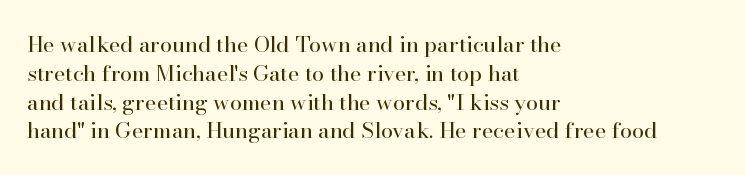
Q: Is the text bold? A: No.
Q: Is the text italic (slanted)? A: No, it is upright.
Q: Is the text underlined? A: No.
Q: How is the paragraph aligned? A: Left-aligned.
Q: Is the spacing between letters normal or unusually wide? A: Normal.
Q: Is the spacing between lines tight, normal or loose? A: Normal.
